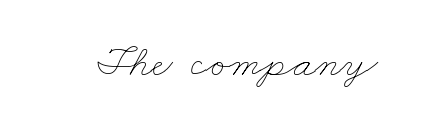
{"bold": "no", "weight": "thin", "width": "wide", "stroke_contrast": "low", "x_height": "small", "monospaced": "no", "underline": "no", "letter_spacing": "normal", "letter_spacing_em": 0.0, "glyph_px": 45}
